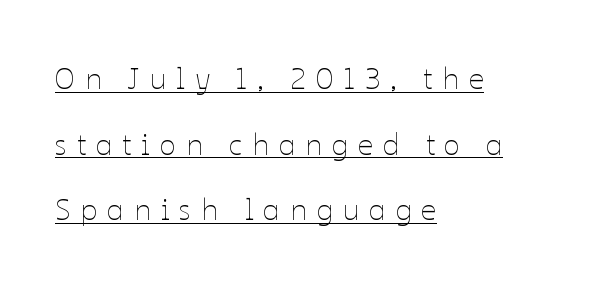
The image shows 30 px thin type, upright; set left-aligned, loose line spacing (2.19x), unusually wide letter spacing (+0.33 em), underlined; low stroke contrast and a medium x-height.
